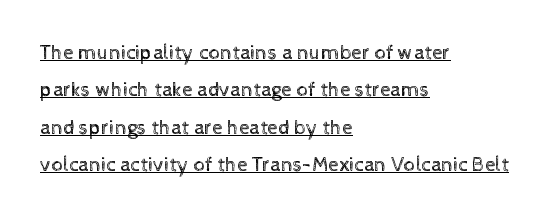
The image shows 21 px text type, upright; set left-aligned, line spacing 1.78x, normal letter spacing, underlined.
